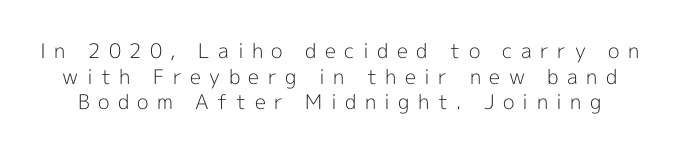
The image shows 20 px text type, upright; set normal line spacing (1.28x), unusually wide letter spacing (+0.42 em), not underlined.
